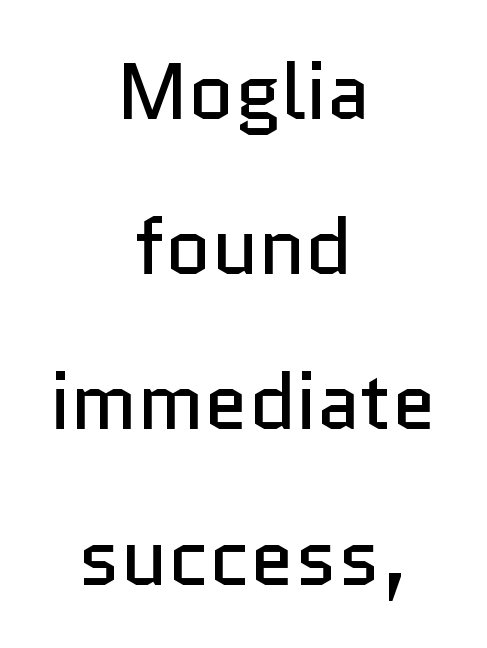
{"serif": "no", "italic": "no", "bold": "no", "weight": "regular", "width": "normal", "stroke_contrast": "low", "x_height": "medium", "monospaced": "no", "underline": "no", "align": "center", "line_spacing": "loose", "line_spacing_ratio": 1.94, "letter_spacing": "normal", "letter_spacing_em": 0.0, "glyph_px": 80}
